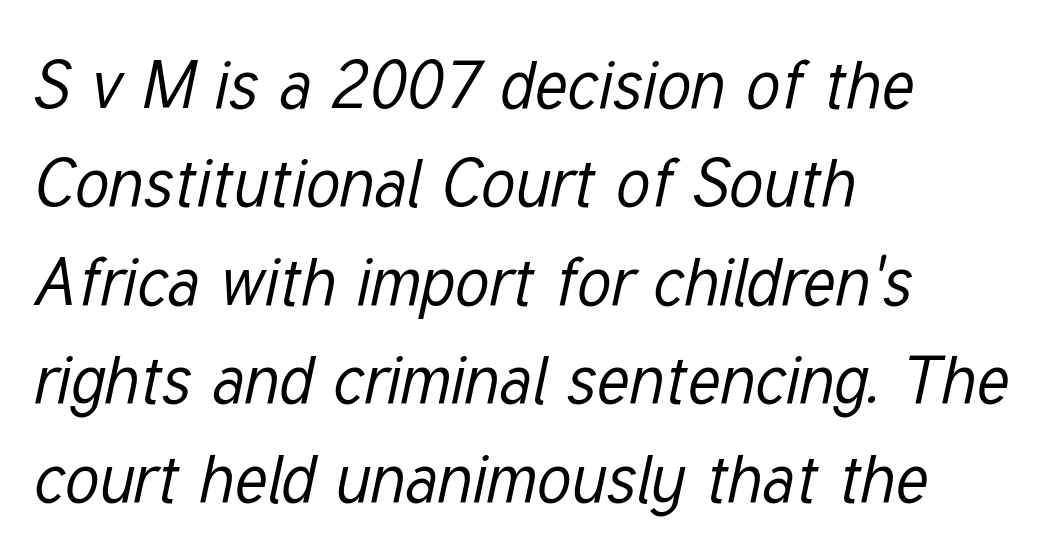
Q: Is the text bold? A: No.
Q: Is the text italic (slanted)? A: Yes, it leans right by about 12 degrees.
Q: Is the text underlined? A: No.
Q: How is the paragraph aligned? A: Left-aligned.
Q: Is the spacing between letters normal or unusually wide? A: Normal.
Q: Is the spacing between lines tight, normal or loose? A: Normal.
Q: Width (condensed, normal, or wide)? A: Condensed.
Q: Stroke contrast? A: Low.
Q: x-height? A: Medium.
Q: Monospaced? A: No.
